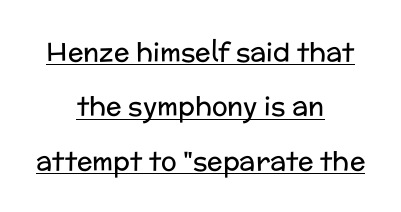
This rendering features underlined lettering. In terms of letterspacing, this is plain default setting. A light-to-regular cut is what we see here. The typesetter chose a symmetrical, centered arrangement here.
